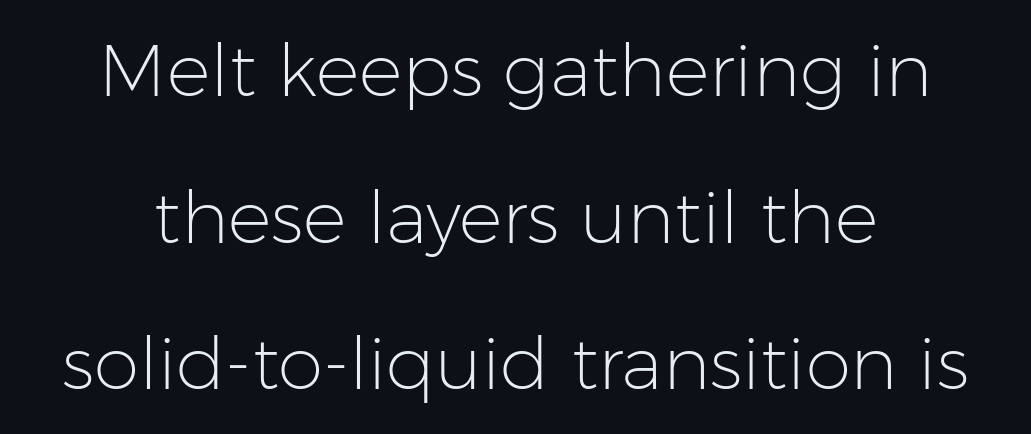
{"serif": "no", "italic": "no", "bold": "no", "weight": "light", "width": "normal", "stroke_contrast": "low", "x_height": "medium", "monospaced": "no", "underline": "no", "line_spacing": "loose", "line_spacing_ratio": 2.01, "letter_spacing": "normal", "letter_spacing_em": 0.0, "glyph_px": 73}
